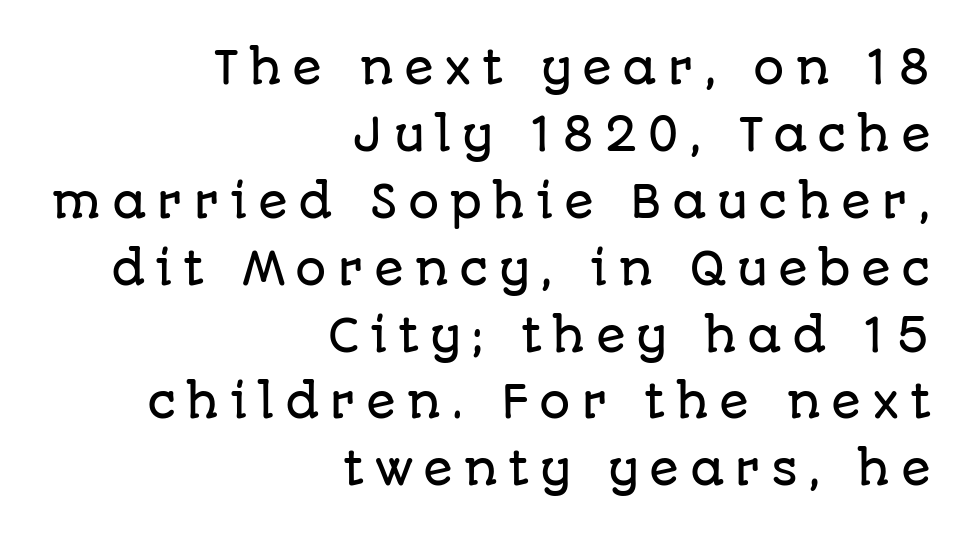
{"serif": "no", "italic": "no", "width": "normal", "stroke_contrast": "low", "x_height": "large", "monospaced": "no", "underline": "no", "align": "right", "line_spacing": "normal", "line_spacing_ratio": 1.52, "letter_spacing": "wide", "letter_spacing_em": 0.23, "glyph_px": 44}
